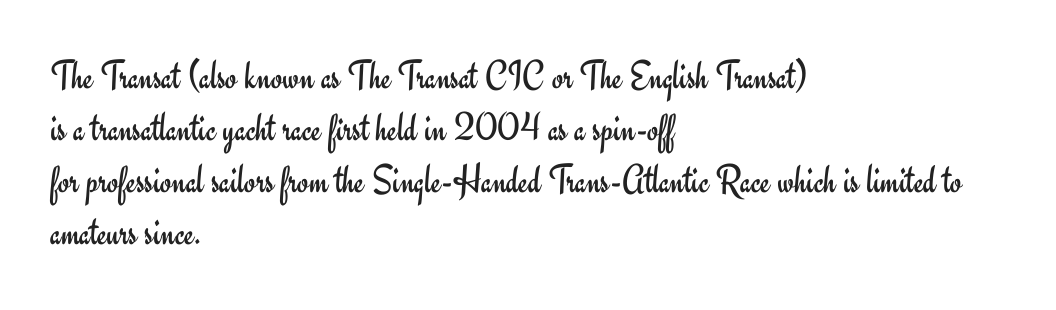
The image shows 41 px regular-weight sans-serif type; set left-aligned, normal line spacing (1.27x), normal letter spacing, not underlined; low stroke contrast and a small x-height.
